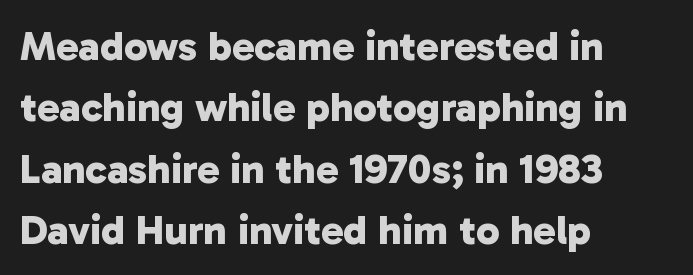
Q: Is the text bold? A: Yes.
Q: Is the typeface a serif or a sans-serif typeface? A: Sans-serif.
Q: Is the text underlined? A: No.
Q: How is the paragraph aligned? A: Left-aligned.
Q: Is the spacing between letters normal or unusually wide? A: Normal.
Q: Is the spacing between lines tight, normal or loose? A: Normal.
Q: Width (condensed, normal, or wide)? A: Normal.
Q: Stroke contrast? A: Low.
Q: x-height? A: Medium.
Q: Monospaced? A: No.
